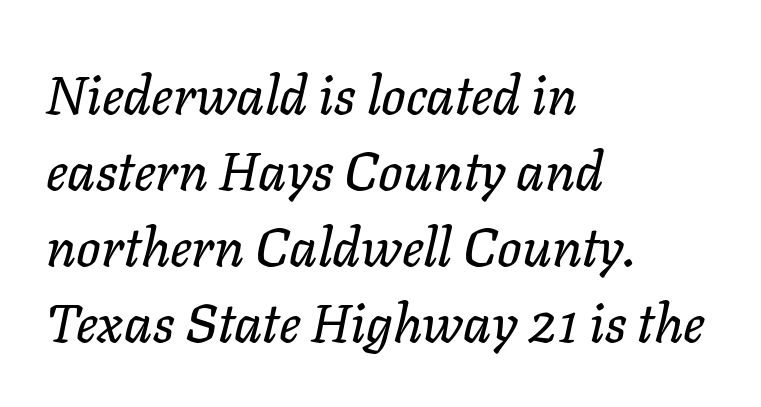
{"italic": "yes", "lean": "right", "slant_degrees": 11, "width": "normal", "stroke_contrast": "low", "x_height": "medium", "monospaced": "no", "underline": "no", "align": "left", "line_spacing": "normal", "line_spacing_ratio": 1.41, "letter_spacing": "normal", "letter_spacing_em": 0.0, "glyph_px": 54}
